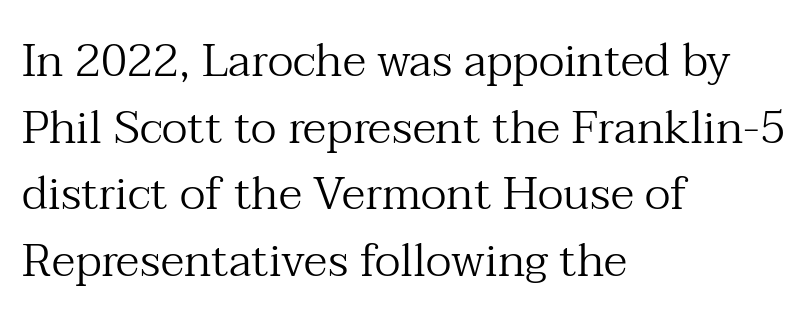
The image shows 46 px regular-weight serif type, upright; set left-aligned, normal line spacing (1.45x), normal letter spacing, not underlined; medium stroke contrast and a medium x-height.
